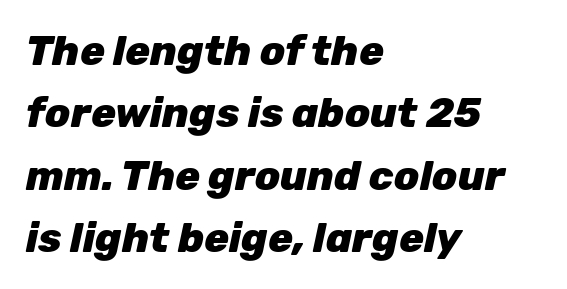
Casual observation: everything's shoved over to the left. Is the type bold? Yes — the strokes are clearly thick and heavy. This sample has the flowing, uneven cadence of proportional lettering. Default kerning and tracking; the words read as compact shapes. A normal amount of white space separates one row of letters from the next.
